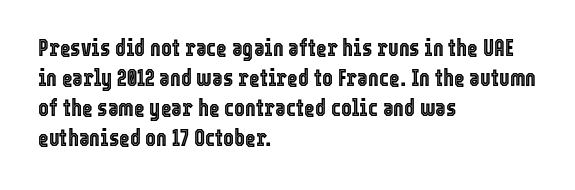
The image shows 23 px text type, upright; set left-aligned, normal line spacing (1.31x), normal letter spacing, not underlined.
